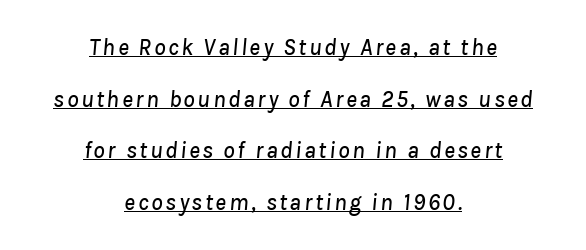
The image shows 23 px text type, italic (leaning right); set centered, loose line spacing (2.25x), underlined.
